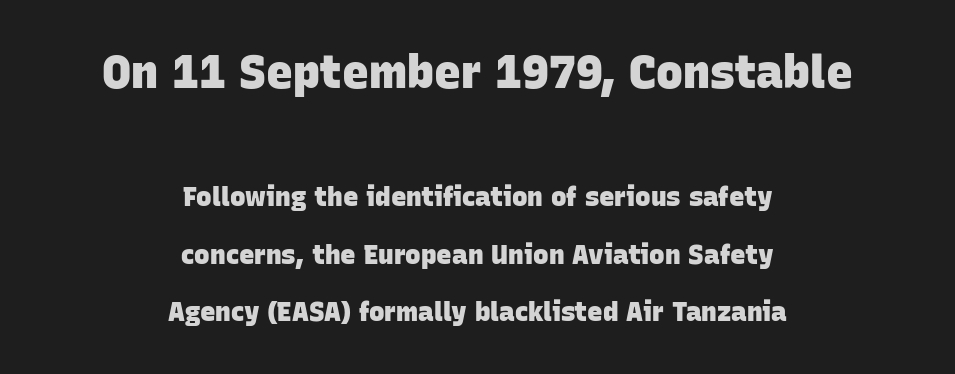
Every row of glyphs is offset so its center matches the block's center. The line texture is even and compact thanks to regular tracking. Interline gaps are noticeably wide in this sample. Font category for this specimen: sans-serif.
